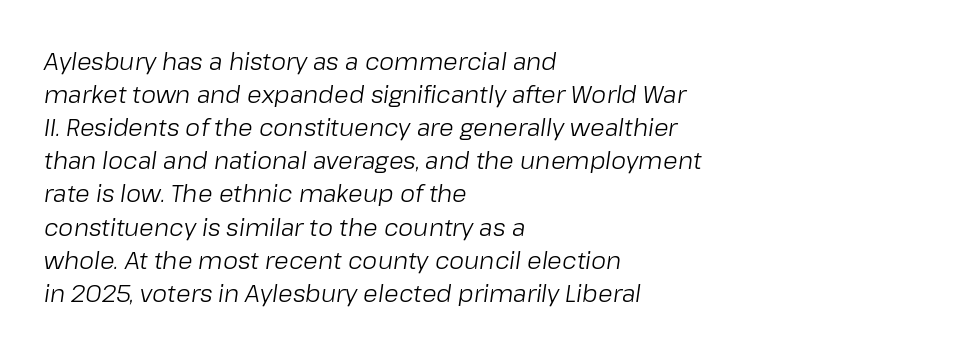
Is this a heavy cut? Hardly; it is regular or lighter. Is the block centered? No — it sits flush against the left margin. The passage shown stacks its lines at a standard gap. If you drew a line through each stem, it would be angled. The gaps between neighbouring characters are ordinary and unremarkable. Type without underlining.
